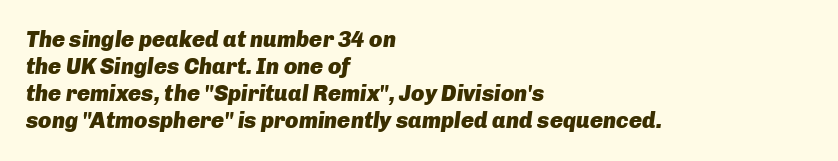
This rendering leaves character spacing at its baseline value. The text block is weighted toward the left margin, trailing off unevenly rightward. Letters rest on an invisible, unmarked baseline. Compared with ordinary roman type, these characters are visibly tilted. Typesetter's note: full bold, strokes at maximum text heaviness.
